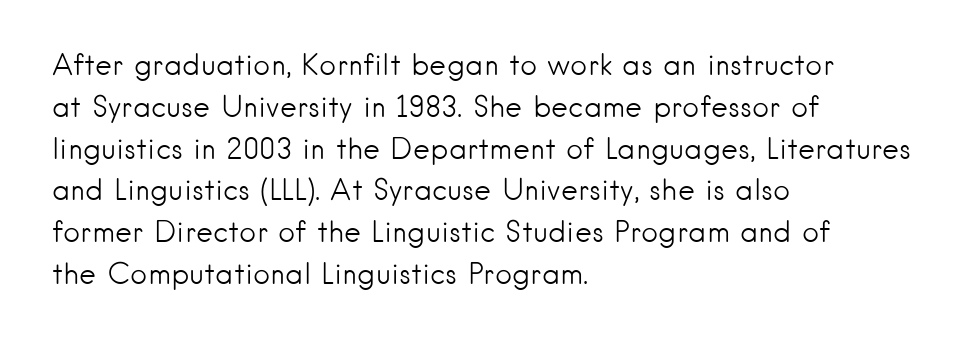
The letters advance in unequal steps, a hallmark of proportional type. The designer went with a sans here, leaving each stem footless. Lines of text with bare space underneath. Reading down the block, your eye returns to a fixed left position each line. The letters look calm and open, with moderate or lighter stems. The type is set solid horizontally, with unmodified tracking.
